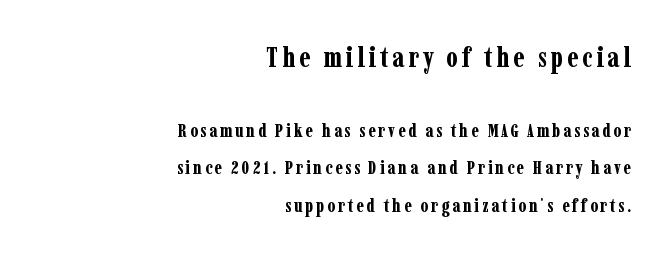
{"serif": "yes", "italic": "no", "bold": "yes", "weight": "bold", "width": "condensed", "stroke_contrast": "low", "x_height": "medium", "monospaced": "no", "underline": "no", "align": "right", "line_spacing": "loose", "line_spacing_ratio": 1.98, "larger_block": "first", "size_ratio": 1.47, "glyph_px": 28}
